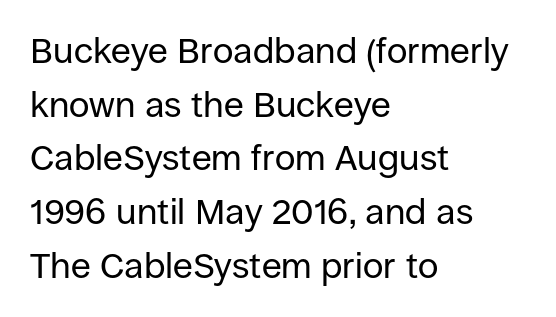
Q: Is the text bold? A: No.
Q: Is the text italic (slanted)? A: No, it is upright.
Q: Is the typeface a serif or a sans-serif typeface? A: Sans-serif.
Q: Is the text underlined? A: No.
Q: How is the paragraph aligned? A: Left-aligned.
Q: Is the spacing between letters normal or unusually wide? A: Normal.
Q: Is the spacing between lines tight, normal or loose? A: Normal.
Q: Width (condensed, normal, or wide)? A: Normal.
Q: Stroke contrast? A: Low.
Q: x-height? A: Large.
Q: Monospaced? A: No.
